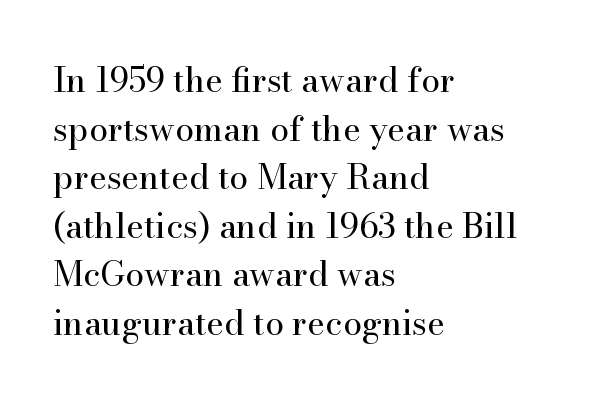
{"serif": "yes", "italic": "no", "bold": "no", "weight": "regular", "width": "normal", "stroke_contrast": "high", "x_height": "small", "monospaced": "no", "underline": "no", "align": "left", "line_spacing": "normal", "line_spacing_ratio": 1.43, "letter_spacing": "normal", "letter_spacing_em": 0.0, "glyph_px": 34}
